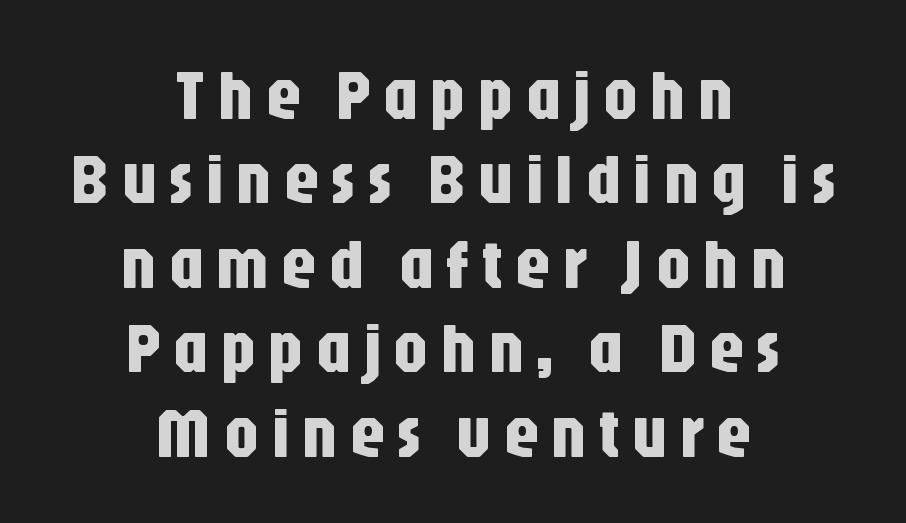
{"serif": "no", "italic": "no", "width": "condensed", "stroke_contrast": "low", "x_height": "large", "monospaced": "no", "underline": "no", "align": "center", "line_spacing_ratio": 1.19, "glyph_px": 71}
